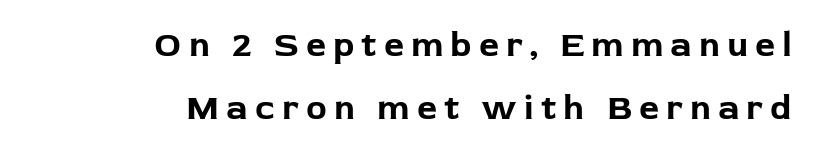
The image shows 35 px bold sans-serif type, upright; set right-aligned, line spacing 1.81x, unusually wide letter spacing (+0.2 em), not underlined; low stroke contrast and a medium x-height.
